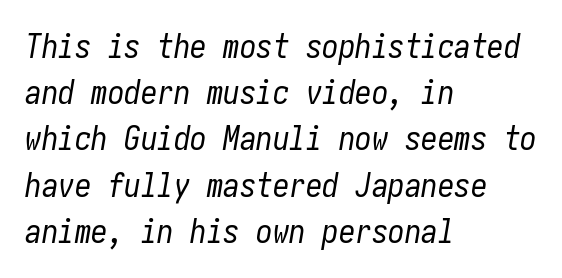
Q: Is the text bold? A: No.
Q: Is the text italic (slanted)? A: Yes, it leans right by about 10 degrees.
Q: Is the text underlined? A: No.
Q: How is the paragraph aligned? A: Left-aligned.
Q: Is the spacing between letters normal or unusually wide? A: Normal.
Q: Is the spacing between lines tight, normal or loose? A: Normal.
Q: Width (condensed, normal, or wide)? A: Condensed.
Q: Stroke contrast? A: Low.
Q: x-height? A: Medium.
